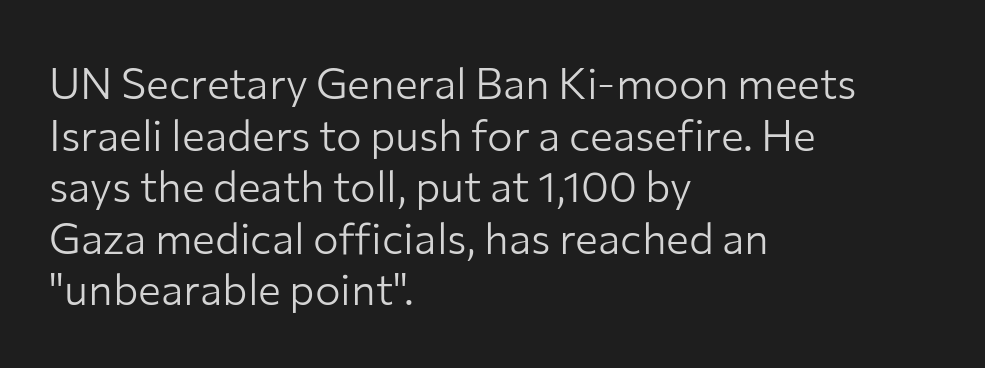
Note the varied advance widths — an 'i' is clearly narrower than an 'm'. The characters display no serif detailing; their extremities are plain. The paragraph shown leans on its left margin. Quick note: underline off. The font sits on the lighter half of the weight spectrum, regular included. This rendering leaves character spacing at its baseline value.
